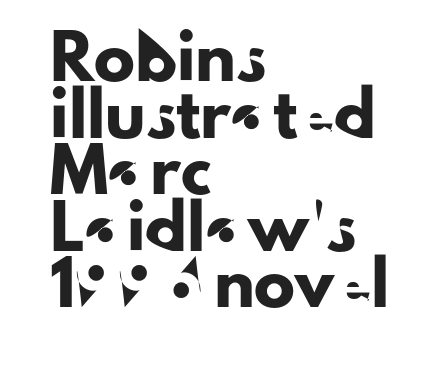
Q: Is the text italic (slanted)? A: No, it is upright.
Q: Is the typeface a serif or a sans-serif typeface? A: Sans-serif.
Q: Is the text underlined? A: No.
Q: How is the paragraph aligned? A: Left-aligned.
Q: Is the spacing between letters normal or unusually wide? A: Normal.
Q: Is the spacing between lines tight, normal or loose? A: Normal.
Q: Width (condensed, normal, or wide)? A: Normal.
Q: Stroke contrast? A: Low.
Q: x-height? A: Small.
Q: Monospaced? A: No.
